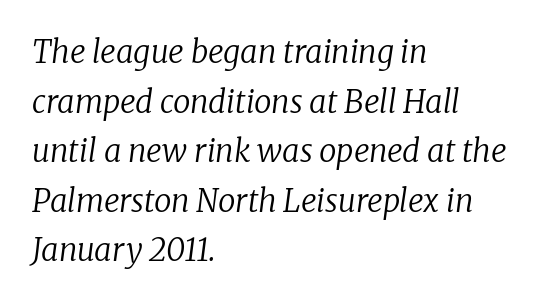
The image shows 31 px regular-weight serif type, italic (leaning right); set left-aligned, normal line spacing (1.6x), normal letter spacing, not underlined; low stroke contrast and a medium x-height.
